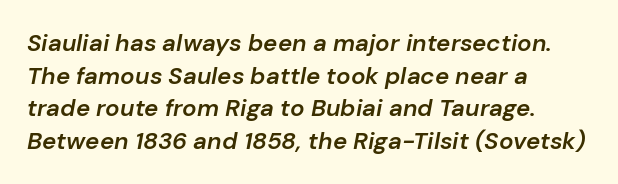
Q: Is the text bold? A: Semi-bold.
Q: Is the text italic (slanted)? A: Yes, it leans right by about 10 degrees.
Q: Is the text underlined? A: No.
Q: How is the paragraph aligned? A: Left-aligned.
Q: Is the spacing between letters normal or unusually wide? A: Normal.
Q: Is the spacing between lines tight, normal or loose? A: Normal.
